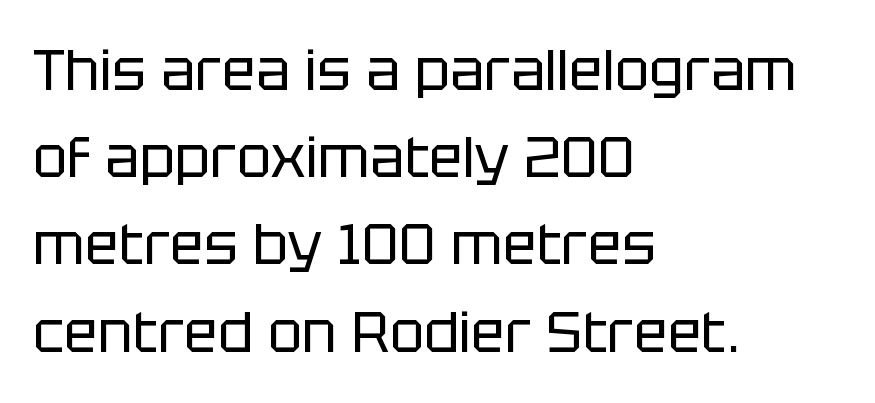
The image shows 57 px regular-weight sans-serif type, upright; set left-aligned, normal line spacing (1.53x), normal letter spacing, not underlined; low stroke contrast and a large x-height.
